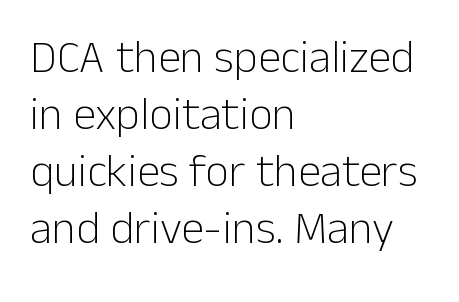
Has an underline been added? It has not. The paragraph has a hard left edge and a soft right edge. Each letter's strokes conclude bluntly, with no projecting serifs. This sample uses an upright cut, with every glyph sitting square on the baseline.
